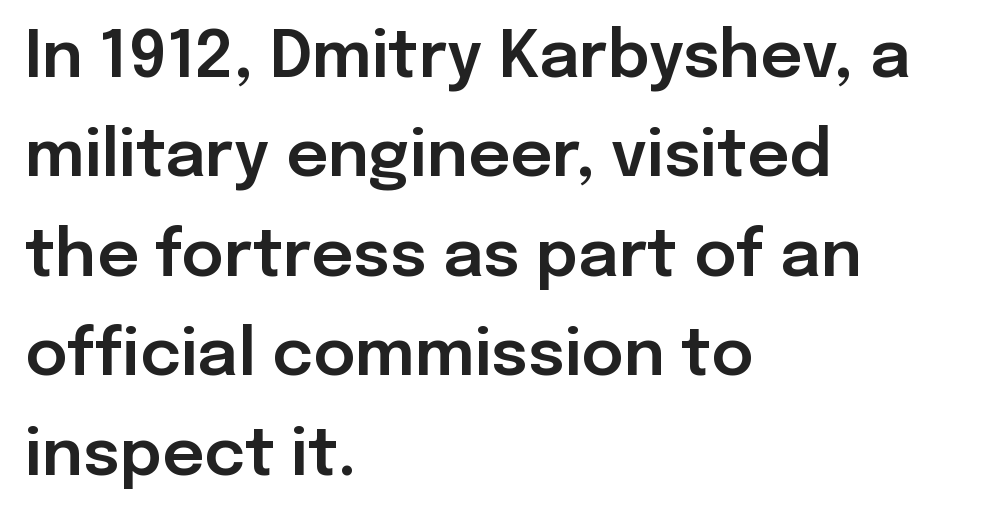
Q: Is the text italic (slanted)? A: No, it is upright.
Q: Is the typeface a serif or a sans-serif typeface? A: Sans-serif.
Q: Is the text underlined? A: No.
Q: How is the paragraph aligned? A: Left-aligned.
Q: Is the spacing between letters normal or unusually wide? A: Normal.
Q: Is the spacing between lines tight, normal or loose? A: Normal.
Q: Width (condensed, normal, or wide)? A: Normal.
Q: Stroke contrast? A: Low.
Q: x-height? A: Medium.
Q: Monospaced? A: No.
